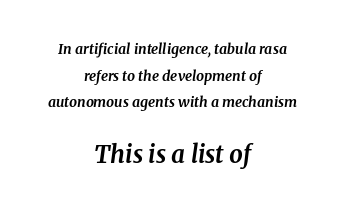
The image shows 24 px bold type, italic (leaning right); set centered, loose line spacing (1.91x), normal letter spacing, not underlined; the second (bottom) block is 1.71x larger.
